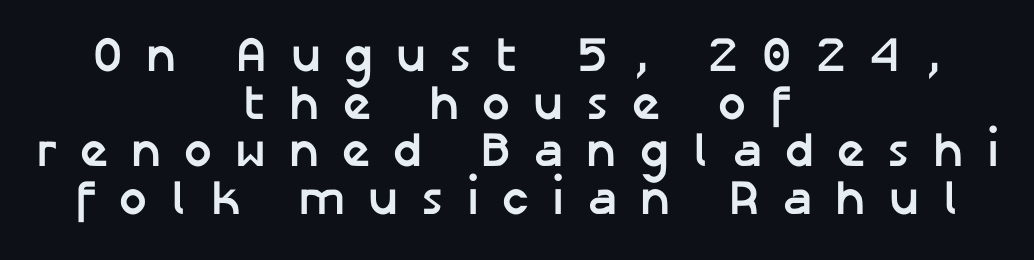
The image shows 49 px semibold sans-serif type, upright; set centered, tight line spacing (0.97x), unusually wide letter spacing (+0.47 em), not underlined; low stroke contrast and a medium x-height.
